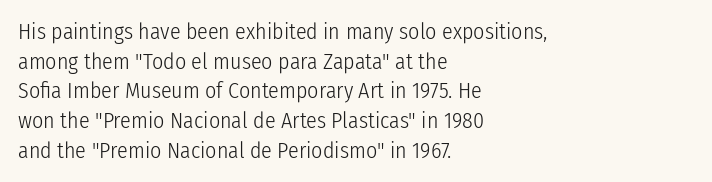
Q: Is the text bold? A: No.
Q: Is the text italic (slanted)? A: No, it is upright.
Q: Is the text underlined? A: No.
Q: How is the paragraph aligned? A: Left-aligned.
Q: Is the spacing between letters normal or unusually wide? A: Normal.
Q: Is the spacing between lines tight, normal or loose? A: Normal.
